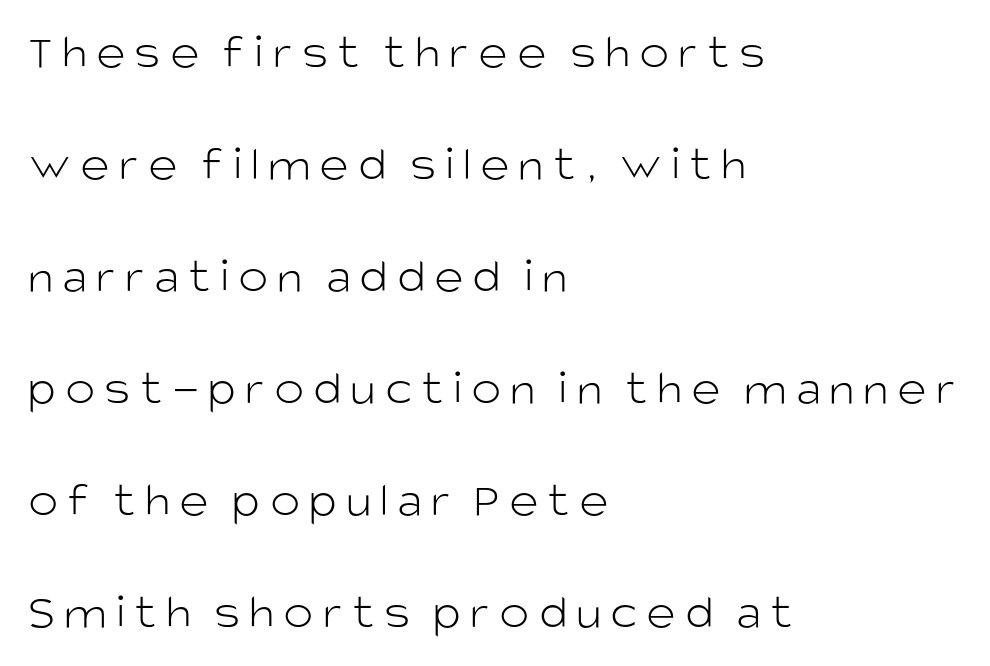
{"serif": "no", "italic": "no", "bold": "no", "weight": "light", "width": "normal", "stroke_contrast": "low", "x_height": "large", "monospaced": "no", "underline": "no", "align": "left", "line_spacing": "loose", "line_spacing_ratio": 2.24, "glyph_px": 50}
